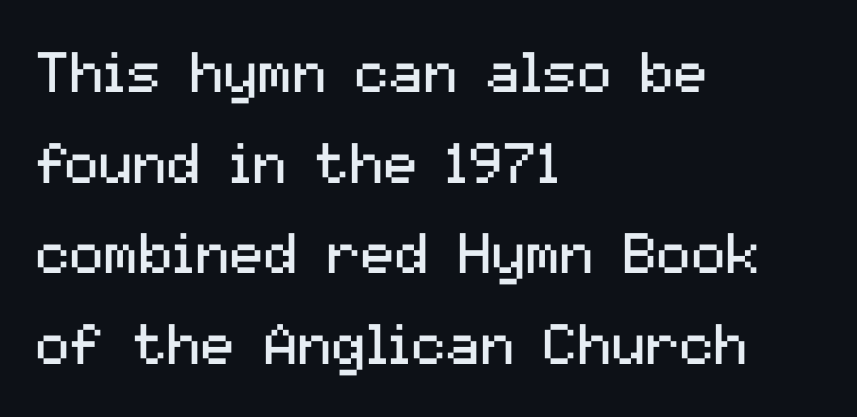
The image shows 57 px regular-weight sans-serif type, upright; set left-aligned, normal line spacing (1.59x), normal letter spacing, not underlined; medium stroke contrast and a medium x-height.
